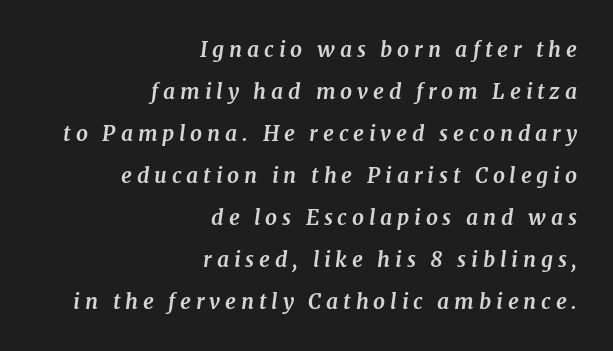
{"italic": "yes", "lean": "right", "slant_degrees": 7, "bold": "yes", "underline": "no", "align": "right", "line_spacing": "loose", "line_spacing_ratio": 2.0, "letter_spacing": "wide", "letter_spacing_em": 0.23, "glyph_px": 21}
